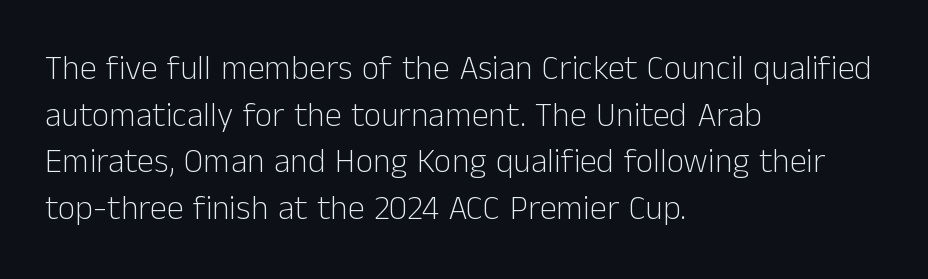
This is not heavy type; no bold has been used. Where is the straight margin? On the left. You can tell it's not italic because the verticals are truly vertical. Typographically, this falls in the sans-serif category.
